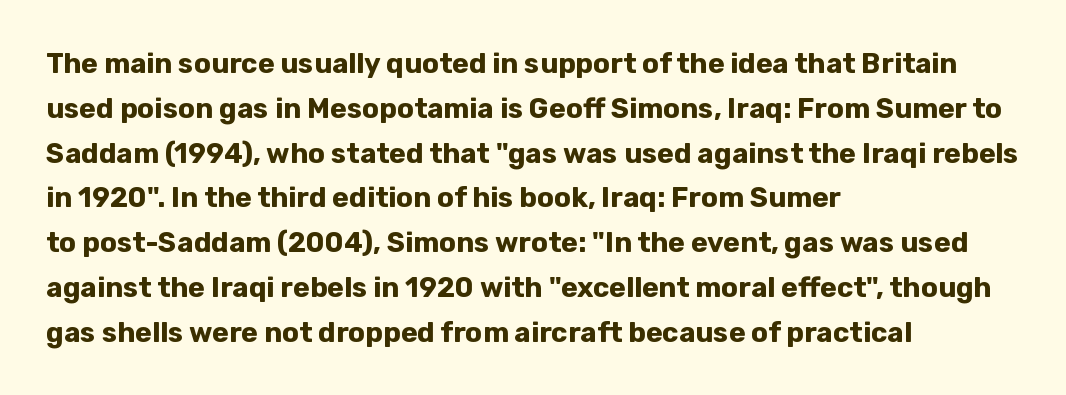
The image shows 28 px bold sans-serif type, upright; set left-aligned, normal line spacing (1.6x), normal letter spacing, not underlined; low stroke contrast and a medium x-height.
